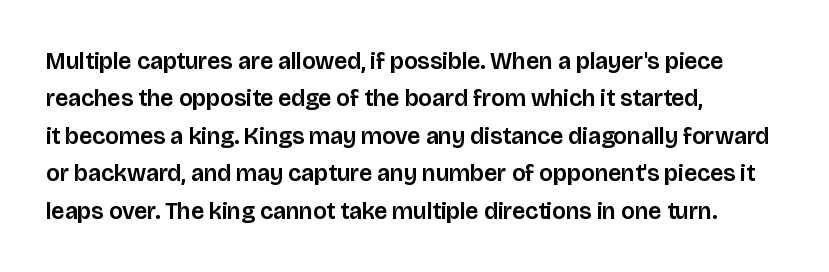
The image shows 24 px text type, upright; set left-aligned, normal line spacing (1.56x), normal letter spacing, not underlined.
